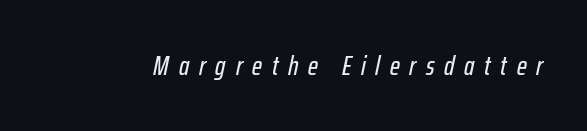
The line texture is sparse and dotted thanks to wide tracking. Check the space under the baseline: it is left empty. This sample uses an oblique cut, with every glyph tilted off the vertical.
